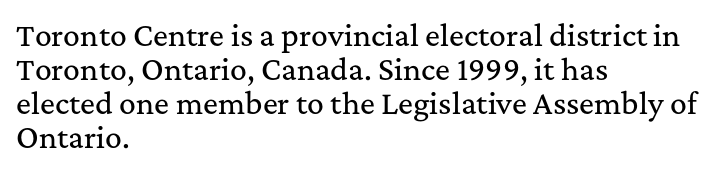
Q: Is the text italic (slanted)? A: No, it is upright.
Q: Is the typeface a serif or a sans-serif typeface? A: Serif.
Q: Is the text underlined? A: No.
Q: How is the paragraph aligned? A: Left-aligned.
Q: Is the spacing between letters normal or unusually wide? A: Normal.
Q: Width (condensed, normal, or wide)? A: Normal.
Q: Stroke contrast? A: Medium.
Q: x-height? A: Medium.
Q: Monospaced? A: No.
